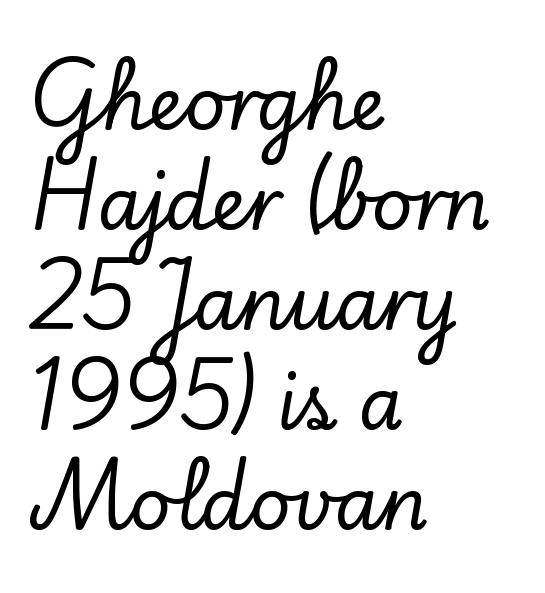
Q: Is the text italic (slanted)? A: Yes.
Q: Is the typeface a serif or a sans-serif typeface? A: Serif.
Q: Is the text underlined? A: No.
Q: How is the paragraph aligned? A: Left-aligned.
Q: Is the spacing between letters normal or unusually wide? A: Normal.
Q: Is the spacing between lines tight, normal or loose? A: Normal.
Q: Width (condensed, normal, or wide)? A: Normal.
Q: Stroke contrast? A: Low.
Q: x-height? A: Small.
Q: Monospaced? A: No.
